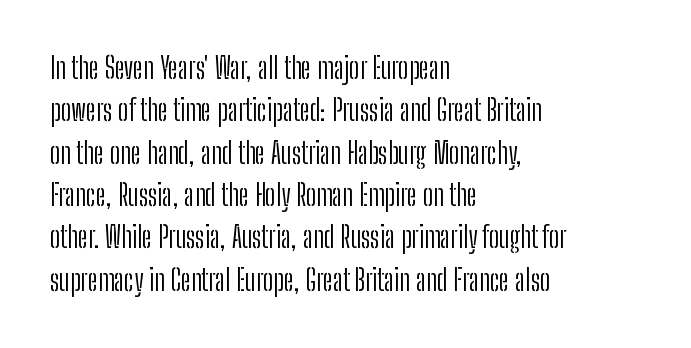
Q: Is the text bold? A: No.
Q: Is the text italic (slanted)? A: No, it is upright.
Q: Is the typeface a serif or a sans-serif typeface? A: Sans-serif.
Q: Is the text underlined? A: No.
Q: How is the paragraph aligned? A: Left-aligned.
Q: Is the spacing between letters normal or unusually wide? A: Normal.
Q: Is the spacing between lines tight, normal or loose? A: Normal.
Q: Width (condensed, normal, or wide)? A: Condensed.
Q: Stroke contrast? A: Low.
Q: x-height? A: Medium.
Q: Monospaced? A: No.
